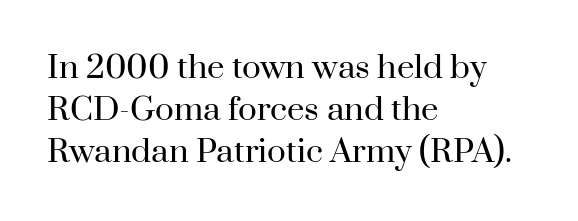
Q: Is the text bold? A: No.
Q: Is the text italic (slanted)? A: No, it is upright.
Q: Is the typeface a serif or a sans-serif typeface? A: Serif.
Q: Is the text underlined? A: No.
Q: How is the paragraph aligned? A: Left-aligned.
Q: Is the spacing between letters normal or unusually wide? A: Normal.
Q: Is the spacing between lines tight, normal or loose? A: Normal.
Q: Width (condensed, normal, or wide)? A: Normal.
Q: Stroke contrast? A: High.
Q: x-height? A: Small.
Q: Monospaced? A: No.
